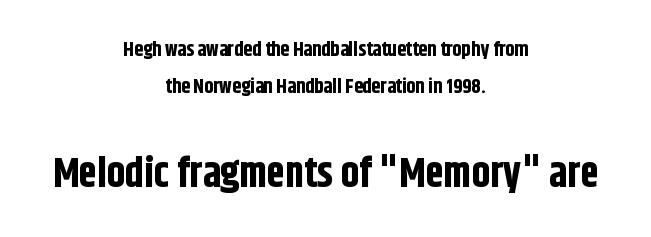
The image shows 41 px bold, condensed sans-serif type, upright; set centered, line spacing 1.87x, normal letter spacing, not underlined; the second (bottom) block is 2.05x larger; low stroke contrast and a large x-height.
